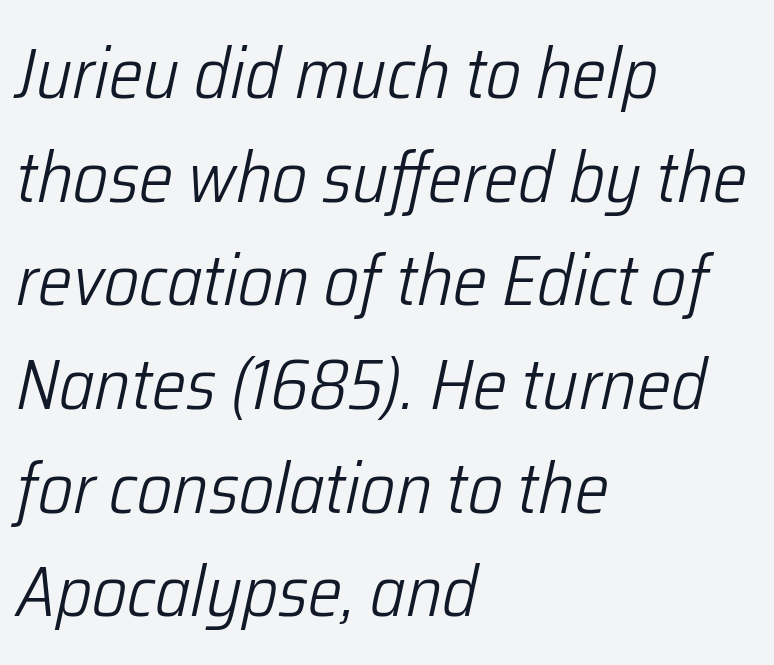
Just letters on the line, the space beneath them empty. The letters advance in unequal steps, a hallmark of proportional type. A light-to-regular cut is what we see here. The passage shown has conventional tracking throughout. Notice how the stems are inclined rather than vertical — that's the hallmark of italics.
